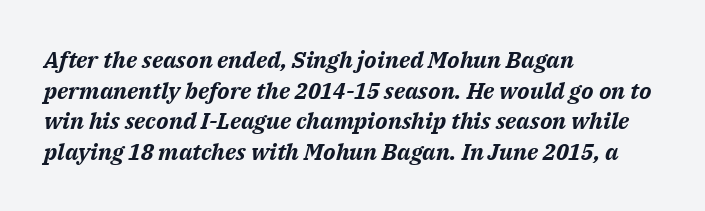
The image shows 23 px bold type, italic (leaning right); set left-aligned, normal line spacing (1.33x), normal letter spacing, not underlined.
